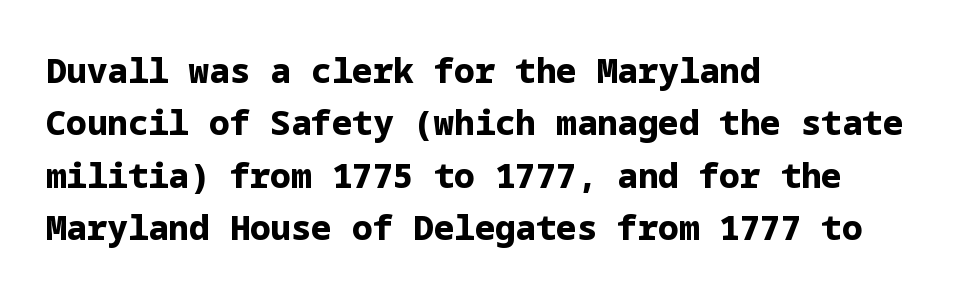
The image shows 34 px bold sans-serif type, upright; set left-aligned, normal line spacing (1.54x), normal letter spacing, not underlined; low stroke contrast and a medium x-height.
